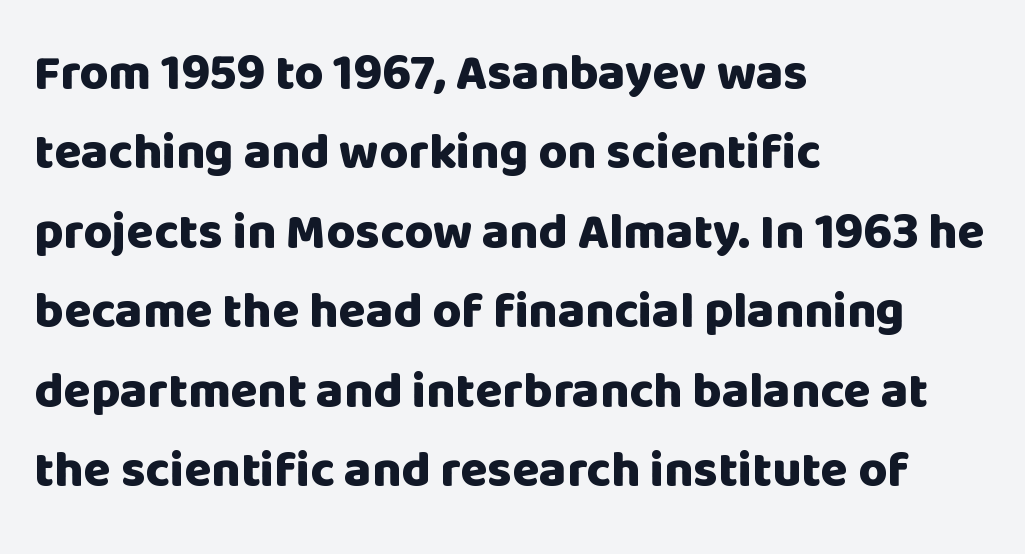
The image shows 50 px heavy sans-serif type, upright; set left-aligned, normal line spacing (1.59x), normal letter spacing, not underlined; low stroke contrast and a large x-height.
